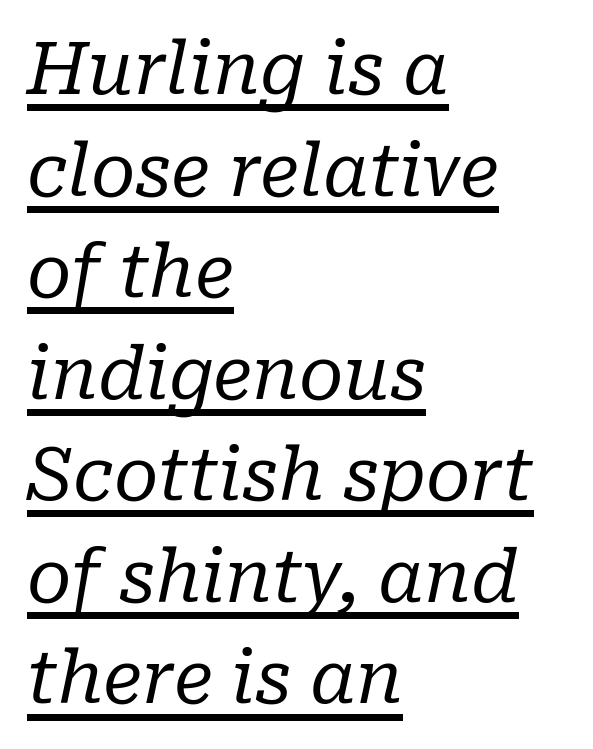
{"serif": "yes", "italic": "yes", "lean": "right", "slant_degrees": 10, "bold": "no", "weight": "regular", "width": "normal", "stroke_contrast": "low", "x_height": "medium", "monospaced": "no", "underline": "yes", "align": "left", "line_spacing": "normal", "line_spacing_ratio": 1.41, "letter_spacing": "normal", "letter_spacing_em": 0.0, "glyph_px": 72}
